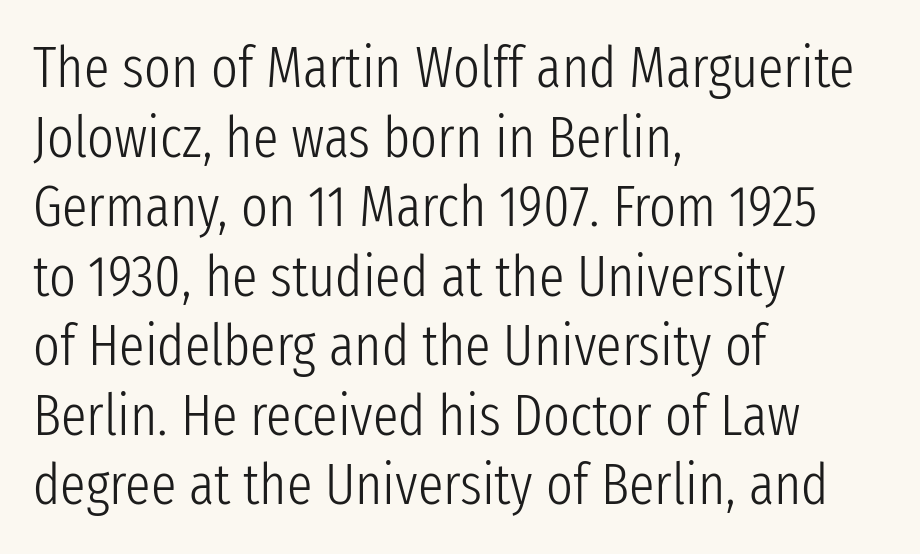
Q: Is the text bold? A: No.
Q: Is the text italic (slanted)? A: No, it is upright.
Q: Is the typeface a serif or a sans-serif typeface? A: Sans-serif.
Q: Is the text underlined? A: No.
Q: How is the paragraph aligned? A: Left-aligned.
Q: Is the spacing between letters normal or unusually wide? A: Normal.
Q: Width (condensed, normal, or wide)? A: Condensed.
Q: Stroke contrast? A: Low.
Q: x-height? A: Medium.
Q: Monospaced? A: No.
